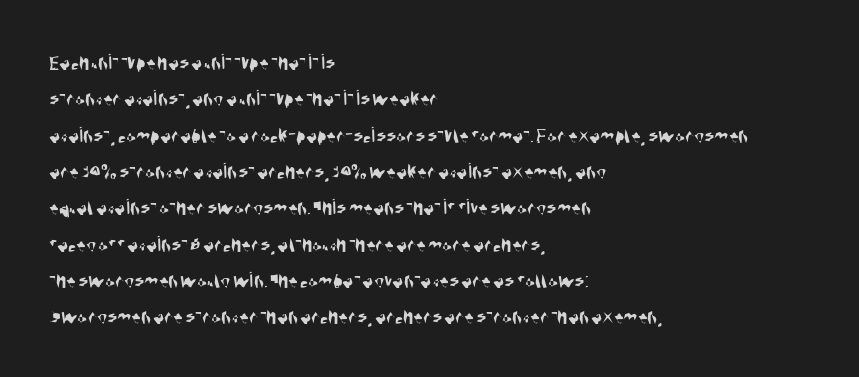
{"underline": "no", "align": "left", "line_spacing": "normal", "line_spacing_ratio": 1.58, "letter_spacing": "normal", "letter_spacing_em": 0.0, "glyph_px": 23}
